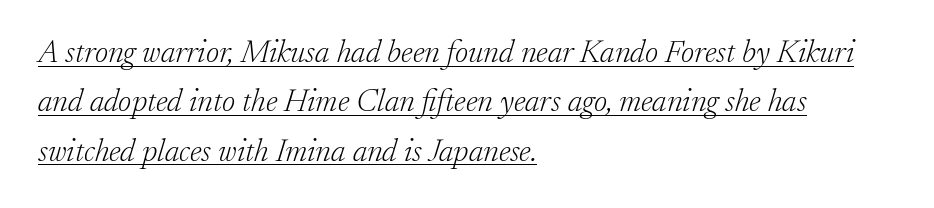
How are the letters spaced? Ordinarily, with no added tracking. What's the leading like? Ordinary, nothing unusual. Is the block centered? No — it sits flush against the left margin. These lines are rendered in a variable-pitch font. Quick note: underline on.
